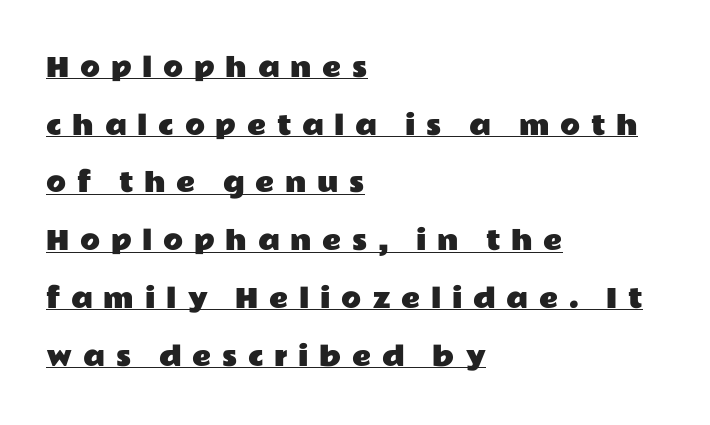
{"italic": "no", "underline": "yes", "align": "left", "line_spacing": "loose", "line_spacing_ratio": 2.22, "letter_spacing": "wide", "letter_spacing_em": 0.41, "glyph_px": 26}
